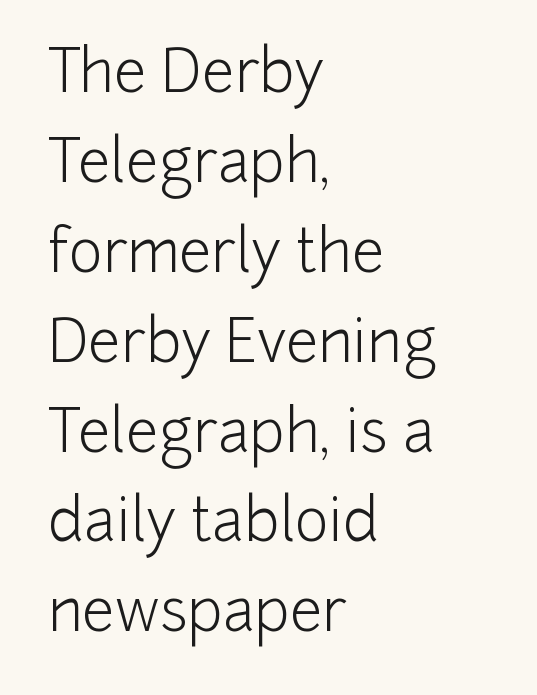
Q: Is the text bold? A: No.
Q: Is the text italic (slanted)? A: No, it is upright.
Q: Is the typeface a serif or a sans-serif typeface? A: Sans-serif.
Q: Is the text underlined? A: No.
Q: How is the paragraph aligned? A: Left-aligned.
Q: Is the spacing between letters normal or unusually wide? A: Normal.
Q: Is the spacing between lines tight, normal or loose? A: Normal.
Q: Width (condensed, normal, or wide)? A: Normal.
Q: Stroke contrast? A: Low.
Q: x-height? A: Medium.
Q: Monospaced? A: No.
